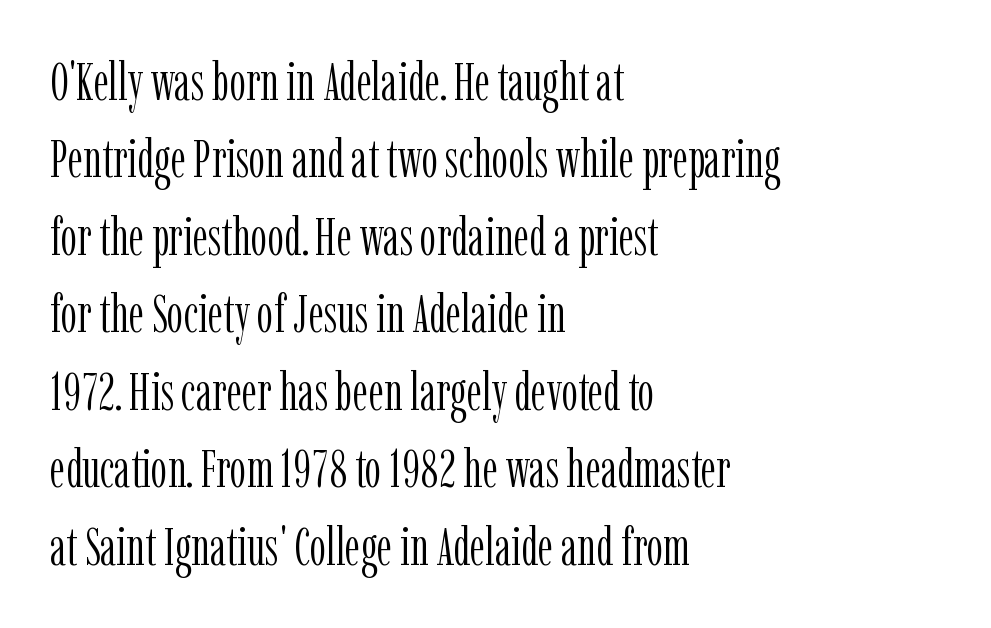
{"serif": "yes", "italic": "no", "bold": "no", "weight": "light", "width": "condensed", "stroke_contrast": "low", "x_height": "medium", "monospaced": "no", "underline": "no", "align": "left", "line_spacing": "normal", "line_spacing_ratio": 1.49, "letter_spacing": "normal", "letter_spacing_em": 0.0, "glyph_px": 52}
